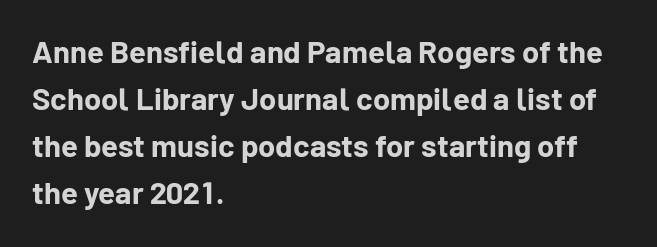
The image shows 31 px bold sans-serif type, upright; set left-aligned, normal line spacing (1.52x), normal letter spacing, not underlined; low stroke contrast and a medium x-height.
